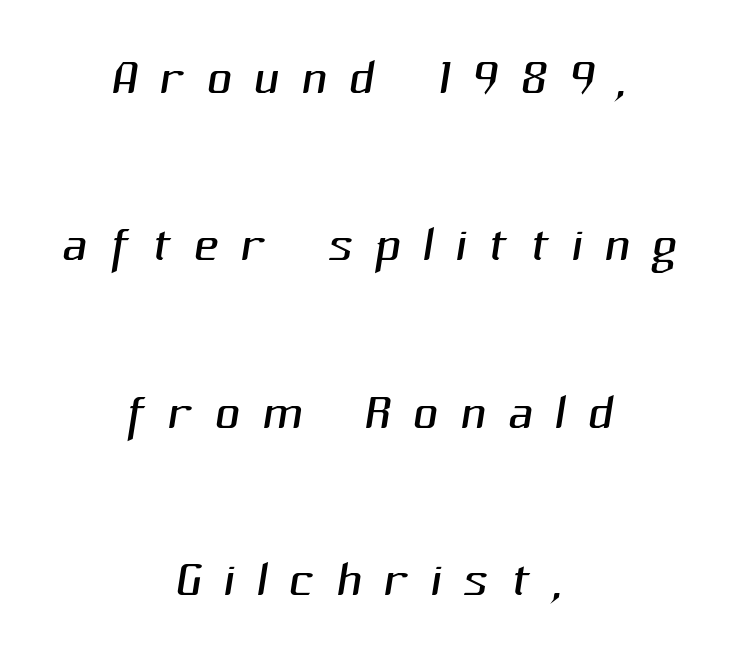
{"serif": "no", "bold": "no", "weight": "light", "width": "normal", "stroke_contrast": "medium", "x_height": "medium", "monospaced": "no", "underline": "no", "align": "center", "line_spacing": "loose", "line_spacing_ratio": 2.39, "letter_spacing": "wide", "letter_spacing_em": 0.31, "glyph_px": 70}
